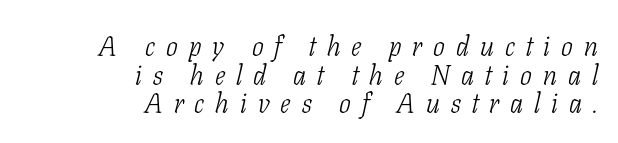
{"serif": "yes", "italic": "yes", "lean": "right", "slant_degrees": 11, "bold": "no", "weight": "light", "width": "condensed", "stroke_contrast": "low", "x_height": "medium", "monospaced": "no", "underline": "no", "align": "right", "line_spacing": "tight", "line_spacing_ratio": 1.02, "letter_spacing": "wide", "letter_spacing_em": 0.39, "glyph_px": 28}
